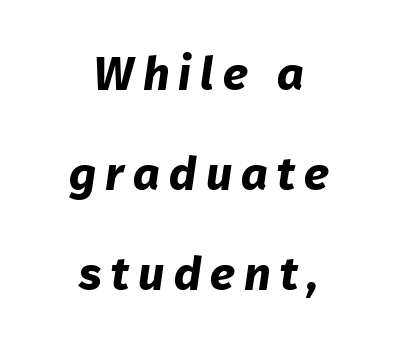
Q: Is the text bold? A: Yes.
Q: Is the typeface a serif or a sans-serif typeface? A: Sans-serif.
Q: Is the text underlined? A: No.
Q: How is the paragraph aligned? A: Centered.
Q: Is the spacing between lines tight, normal or loose? A: Loose.
Q: Width (condensed, normal, or wide)? A: Normal.
Q: Stroke contrast? A: Low.
Q: x-height? A: Medium.
Q: Monospaced? A: No.
